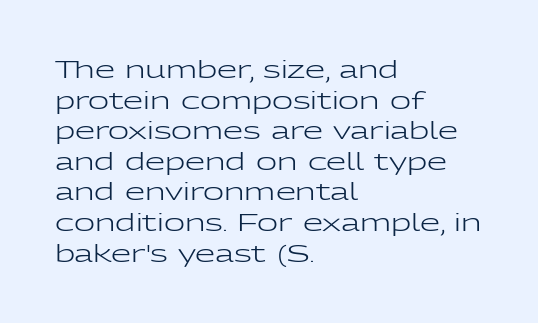
The image shows 23 px text type, upright; set left-aligned, normal line spacing (1.33x), normal letter spacing, not underlined.
